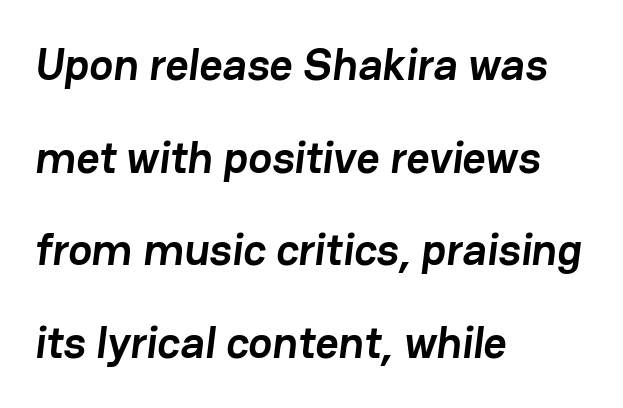
{"serif": "no", "bold": "yes", "weight": "semibold", "width": "normal", "stroke_contrast": "low", "x_height": "medium", "monospaced": "no", "underline": "no", "align": "left", "line_spacing": "loose", "line_spacing_ratio": 2.06, "letter_spacing": "normal", "letter_spacing_em": 0.0, "glyph_px": 45}
